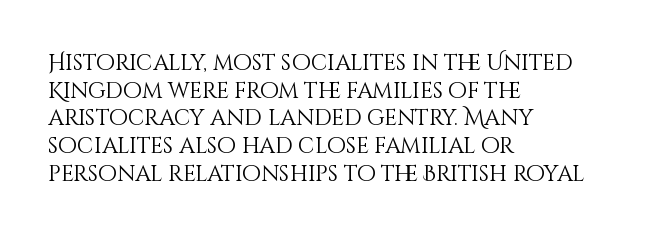
Q: Is the text bold? A: No.
Q: Is the text italic (slanted)? A: No, it is upright.
Q: Is the text underlined? A: No.
Q: How is the paragraph aligned? A: Left-aligned.
Q: Is the spacing between letters normal or unusually wide? A: Normal.
Q: Is the spacing between lines tight, normal or loose? A: Normal.
